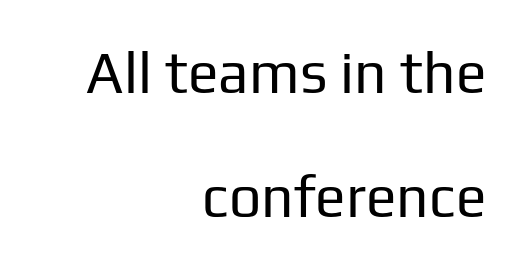
{"serif": "no", "italic": "no", "bold": "no", "weight": "regular", "width": "normal", "stroke_contrast": "low", "x_height": "medium", "monospaced": "no", "underline": "no", "align": "right", "line_spacing": "loose", "line_spacing_ratio": 2.18, "letter_spacing": "normal", "letter_spacing_em": 0.0, "glyph_px": 57}
